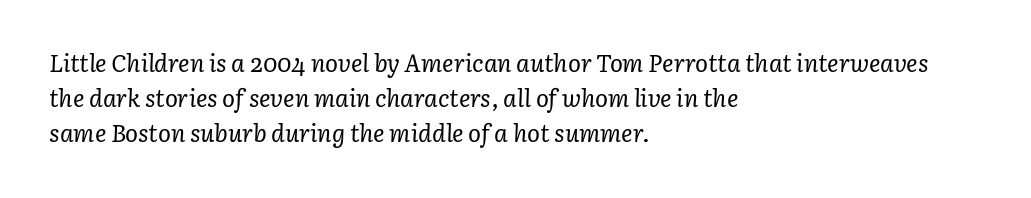
Q: Is the text bold? A: No.
Q: Is the text italic (slanted)? A: Yes, it leans right by about 3 degrees.
Q: Is the text underlined? A: No.
Q: How is the paragraph aligned? A: Left-aligned.
Q: Is the spacing between letters normal or unusually wide? A: Normal.
Q: Is the spacing between lines tight, normal or loose? A: Normal.
